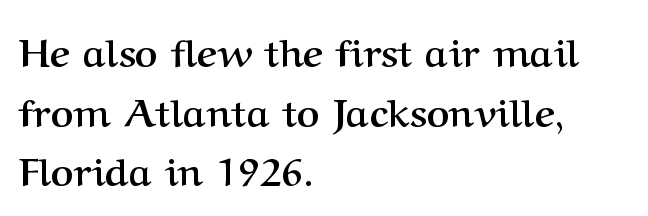
Q: Is the text bold? A: Yes.
Q: Is the text italic (slanted)? A: No, it is upright.
Q: Is the typeface a serif or a sans-serif typeface? A: Serif.
Q: Is the text underlined? A: No.
Q: How is the paragraph aligned? A: Left-aligned.
Q: Is the spacing between letters normal or unusually wide? A: Normal.
Q: Is the spacing between lines tight, normal or loose? A: Normal.
Q: Width (condensed, normal, or wide)? A: Normal.
Q: Stroke contrast? A: Medium.
Q: x-height? A: Medium.
Q: Monospaced? A: No.
